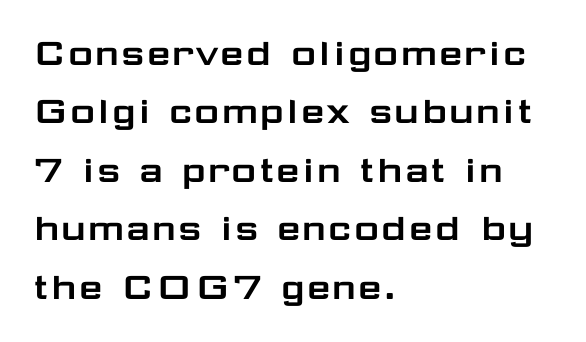
{"serif": "no", "italic": "no", "width": "wide", "stroke_contrast": "low", "x_height": "medium", "monospaced": "no", "underline": "no", "align": "left", "line_spacing": "normal", "line_spacing_ratio": 1.36, "letter_spacing": "normal", "letter_spacing_em": 0.0, "glyph_px": 43}
